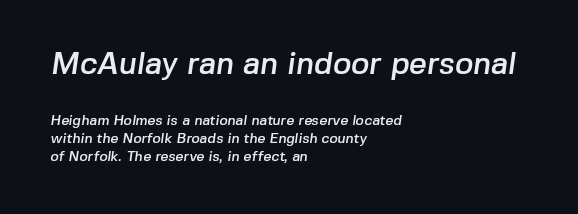
Normally led — the rows are evenly, conventionally spaced. Note: no serifs on the glyphs. The space beneath each line is pristine and unruled. Teacher's note: observe the even left margin — that is flush-left alignment.
